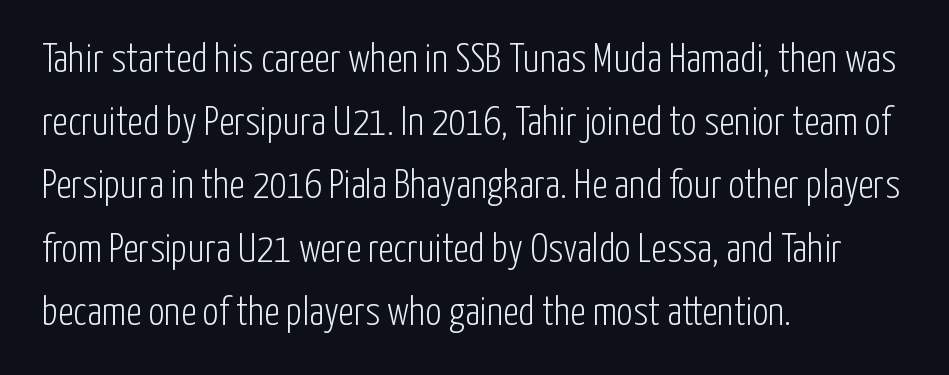
{"serif": "no", "italic": "no", "bold": "no", "weight": "light", "width": "condensed", "stroke_contrast": "low", "x_height": "medium", "monospaced": "no", "underline": "no", "align": "left", "line_spacing": "normal", "line_spacing_ratio": 1.58, "letter_spacing": "normal", "letter_spacing_em": 0.0, "glyph_px": 40}
